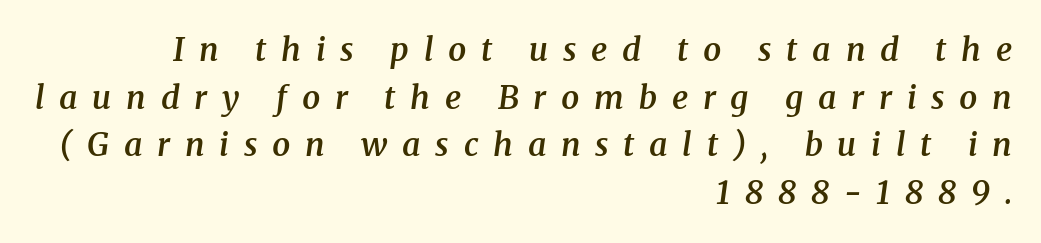
Q: Is the text bold? A: Semi-bold.
Q: Is the text italic (slanted)? A: Yes, it leans right by about 8 degrees.
Q: Is the typeface a serif or a sans-serif typeface? A: Serif.
Q: Is the text underlined? A: No.
Q: How is the paragraph aligned? A: Right-aligned.
Q: Is the spacing between letters normal or unusually wide? A: Unusually wide.
Q: Is the spacing between lines tight, normal or loose? A: Normal.
Q: Width (condensed, normal, or wide)? A: Normal.
Q: Stroke contrast? A: Medium.
Q: x-height? A: Medium.
Q: Monospaced? A: No.
